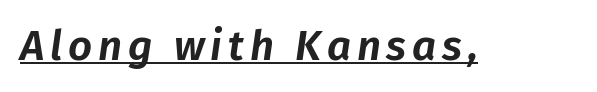
The image shows 42 px text type, italic (leaning right); set underlined; low stroke contrast and a medium x-height.
